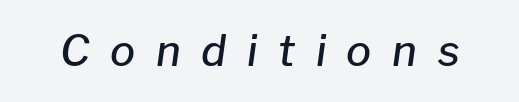
The image shows 42 px semibold type, italic (leaning right); set unusually wide letter spacing (+0.49 em), not underlined; low stroke contrast and a medium x-height.
